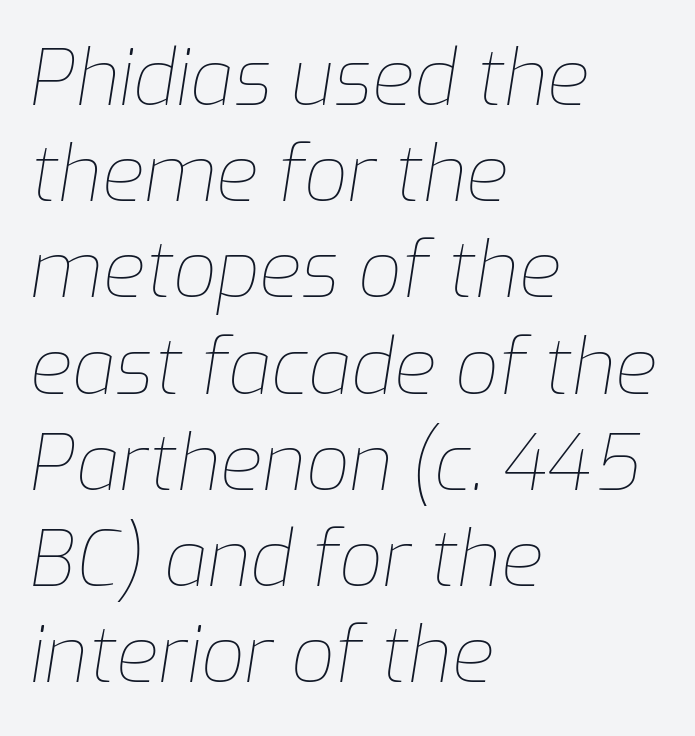
{"italic": "yes", "lean": "right", "slant_degrees": 9, "bold": "no", "weight": "thin", "width": "normal", "stroke_contrast": "low", "x_height": "medium", "monospaced": "no", "underline": "no", "align": "left", "line_spacing": "normal", "line_spacing_ratio": 1.25, "letter_spacing": "normal", "letter_spacing_em": 0.0, "glyph_px": 77}
